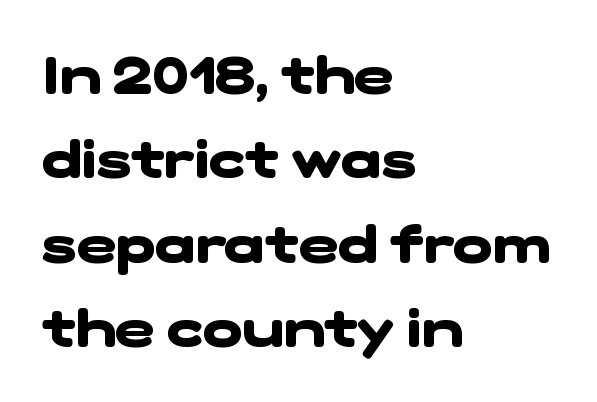
The image shows 53 px heavy, wide sans-serif type; set left-aligned, normal line spacing (1.59x), normal letter spacing, not underlined; low stroke contrast and a medium x-height.
